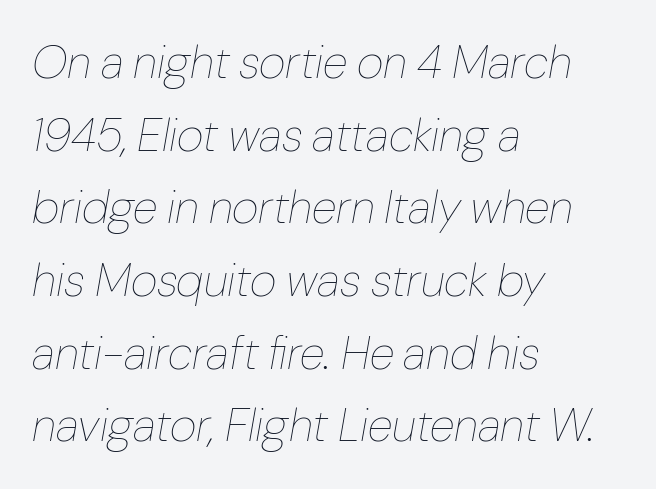
The image shows 46 px thin type, italic (leaning right); set left-aligned, normal line spacing (1.58x), normal letter spacing, not underlined; low stroke contrast and a medium x-height.
